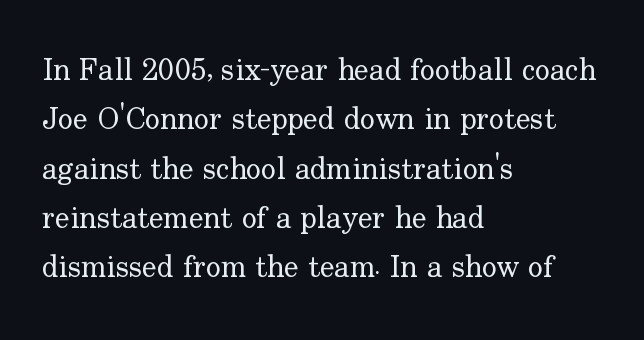
The designer left line spacing at the default. Little horizontal feet cap the strokes, marking this as serif type. Bold? No — there's no thickening of the strokes. No italicization has been applied; the sample stays upright.
